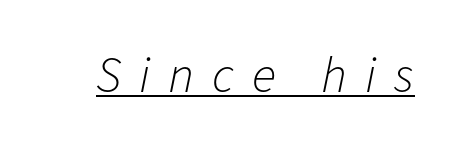
This rendering features underlined lettering. Weight: regular or lighter. The rendering inserts visible extra space after every character. Italic: yes, the glyphs are oblique. Is this a fixed-width face? No — the glyphs have proportional, varying widths.
